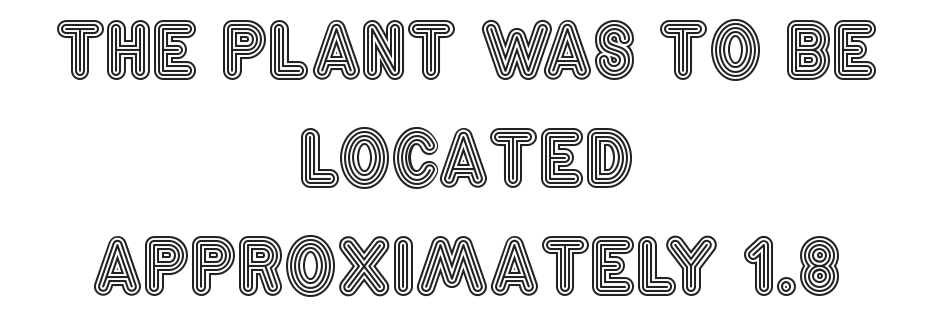
Honestly, there is no underline to notice here at all. One-word summary of the alignment: center. Does the leading feel generous? No, just average. The type sits square on the baseline with zero lean. How are the letters spaced? Ordinarily, with no added tracking. Note the varied advance widths — an 'i' is clearly narrower than an 'm'.
